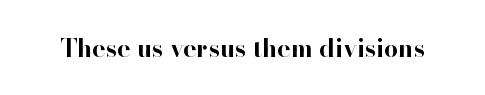
The image shows 25 px bold type, upright; set normal letter spacing, not underlined.
